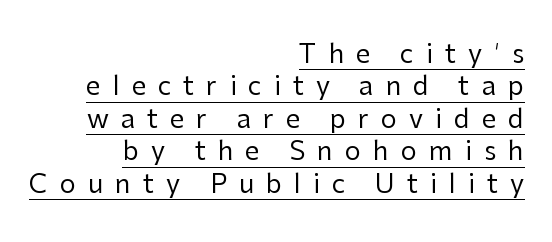
Q: Is the text bold? A: No.
Q: Is the text italic (slanted)? A: No, it is upright.
Q: Is the text underlined? A: Yes.
Q: How is the paragraph aligned? A: Right-aligned.
Q: Is the spacing between letters normal or unusually wide? A: Unusually wide.
Q: Is the spacing between lines tight, normal or loose? A: Normal.
